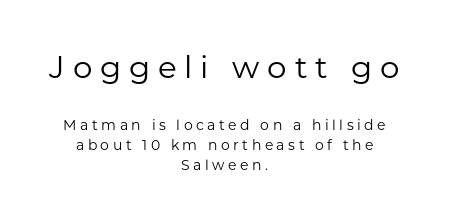
The image shows 31 px regular-weight sans-serif type, upright; set centered, normal line spacing (1.42x), unusually wide letter spacing (+0.25 em), not underlined; the first (top) block is 2.21x larger; low stroke contrast and a medium x-height.
